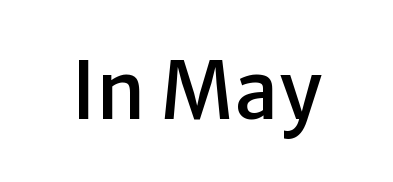
Q: Is the text italic (slanted)? A: No, it is upright.
Q: Is the typeface a serif or a sans-serif typeface? A: Sans-serif.
Q: Is the text underlined? A: No.
Q: Is the spacing between letters normal or unusually wide? A: Normal.
Q: Width (condensed, normal, or wide)? A: Normal.
Q: Stroke contrast? A: Low.
Q: x-height? A: Medium.
Q: Monospaced? A: No.
